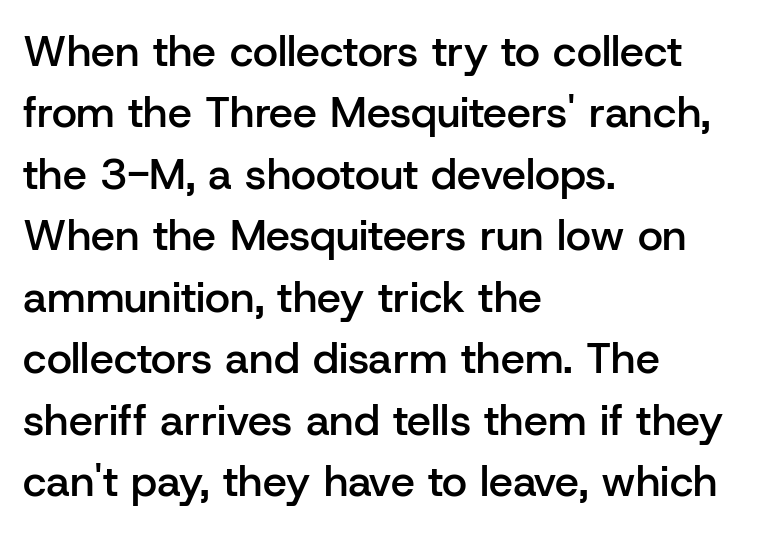
The image shows 43 px semibold sans-serif type, upright; set left-aligned, normal line spacing (1.43x), normal letter spacing, not underlined; low stroke contrast and a medium x-height.
